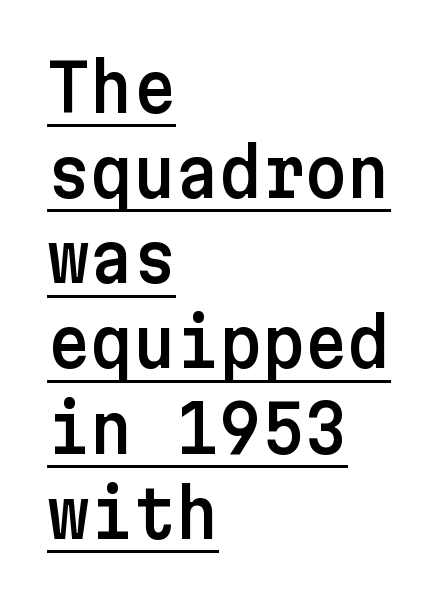
The image shows 66 px sans-serif type, upright; set left-aligned, normal line spacing (1.29x), normal letter spacing, underlined; low stroke contrast and a medium x-height.
